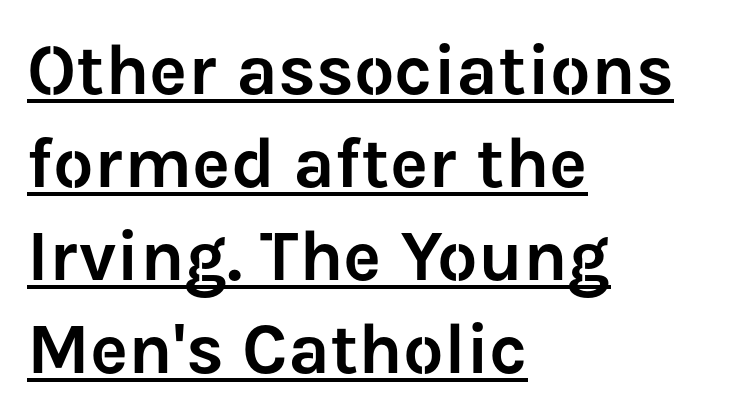
The image shows 72 px sans-serif type, upright; set left-aligned, normal line spacing (1.29x), normal letter spacing, underlined; low stroke contrast and a medium x-height.
